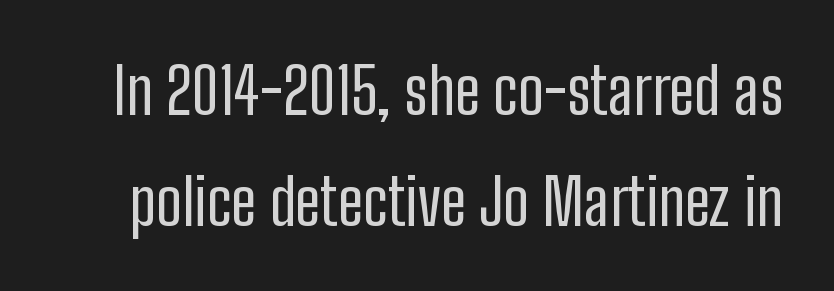
In terms of letterform style, serifs are entirely absent. Summary of weight: not heavy and not bold. Note the varied advance widths — an 'i' is clearly narrower than an 'm'. Check the space under the baseline: it is left empty. Designer's note — italics off, roman on.
